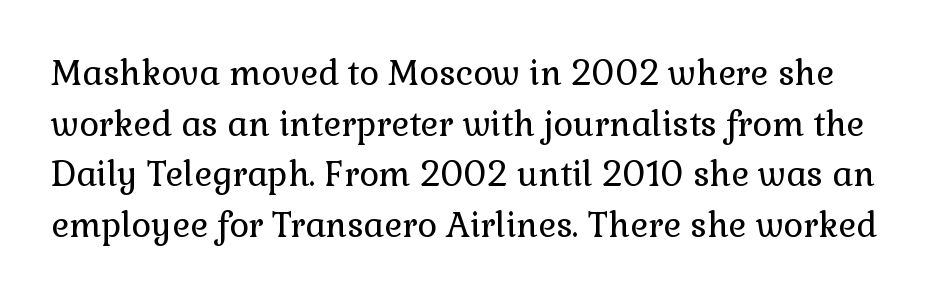
{"serif": "yes", "italic": "no", "bold": "no", "weight": "regular", "width": "normal", "stroke_contrast": "low", "x_height": "medium", "monospaced": "no", "underline": "no", "line_spacing": "normal", "line_spacing_ratio": 1.49, "letter_spacing": "normal", "letter_spacing_em": 0.0, "glyph_px": 34}
